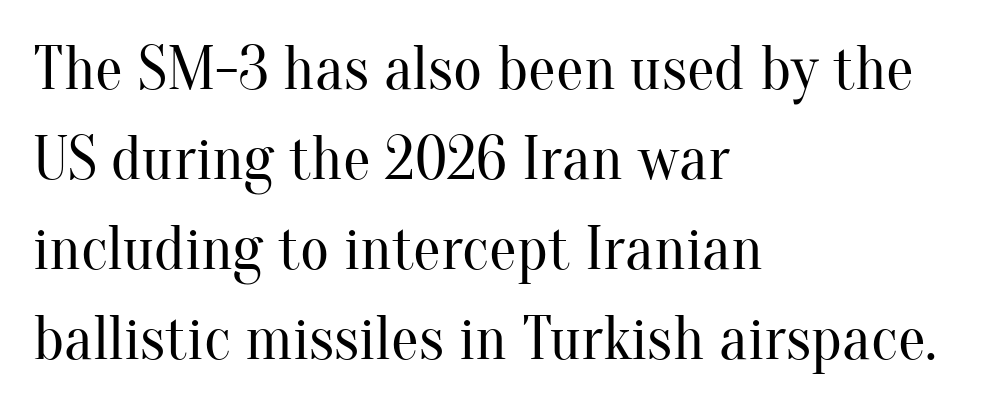
Q: Is the text bold? A: No.
Q: Is the text italic (slanted)? A: No, it is upright.
Q: Is the typeface a serif or a sans-serif typeface? A: Serif.
Q: Is the text underlined? A: No.
Q: How is the paragraph aligned? A: Left-aligned.
Q: Is the spacing between letters normal or unusually wide? A: Normal.
Q: Is the spacing between lines tight, normal or loose? A: Normal.
Q: Width (condensed, normal, or wide)? A: Normal.
Q: Stroke contrast? A: Medium.
Q: x-height? A: Small.
Q: Monospaced? A: No.
